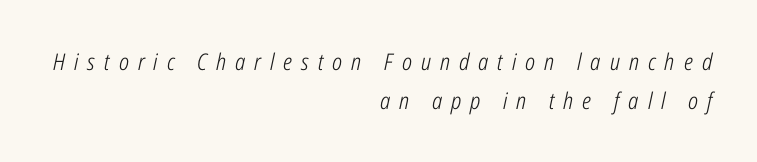
{"italic": "yes", "lean": "right", "slant_degrees": 12, "bold": "no", "underline": "no", "align": "right", "line_spacing_ratio": 1.71, "letter_spacing": "wide", "letter_spacing_em": 0.39, "glyph_px": 23}
